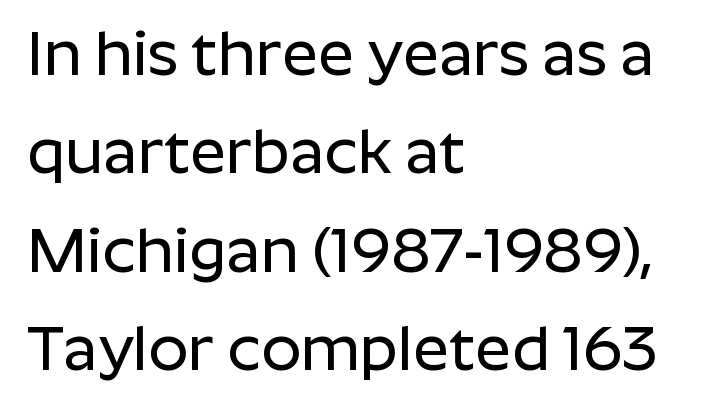
{"serif": "no", "italic": "no", "width": "normal", "stroke_contrast": "low", "x_height": "medium", "monospaced": "no", "underline": "no", "align": "left", "line_spacing": "normal", "line_spacing_ratio": 1.56, "letter_spacing": "normal", "letter_spacing_em": 0.0, "glyph_px": 63}
